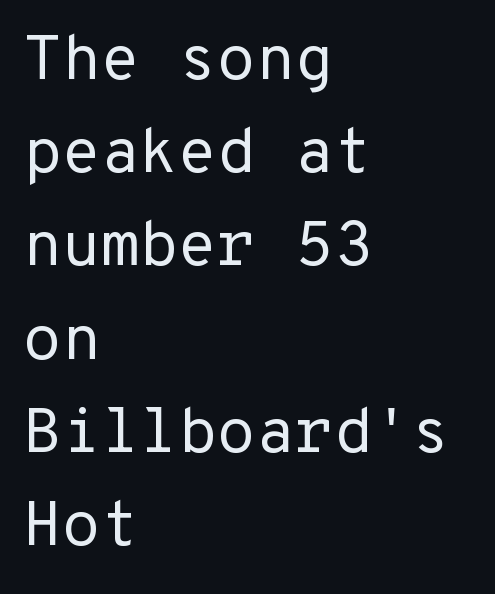
{"serif": "no", "italic": "no", "bold": "no", "weight": "regular", "width": "normal", "stroke_contrast": "low", "x_height": "medium", "monospaced": "yes", "underline": "no", "align": "left", "line_spacing": "normal", "line_spacing_ratio": 1.48, "letter_spacing": "normal", "letter_spacing_em": 0.0, "glyph_px": 63}
